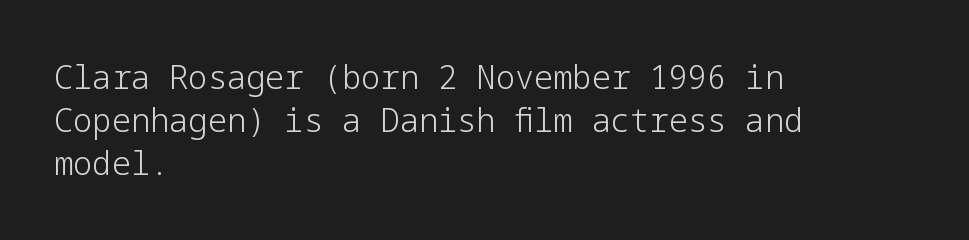
{"serif": "no", "italic": "no", "bold": "no", "weight": "light", "width": "normal", "stroke_contrast": "low", "x_height": "medium", "underline": "no", "align": "left", "line_spacing": "normal", "line_spacing_ratio": 1.35, "letter_spacing": "normal", "letter_spacing_em": 0.0, "glyph_px": 32}
